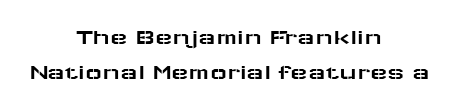
Q: Is the text italic (slanted)? A: No, it is upright.
Q: Is the text underlined? A: No.
Q: How is the paragraph aligned? A: Centered.
Q: Is the spacing between letters normal or unusually wide? A: Normal.
Q: Is the spacing between lines tight, normal or loose? A: Normal.
